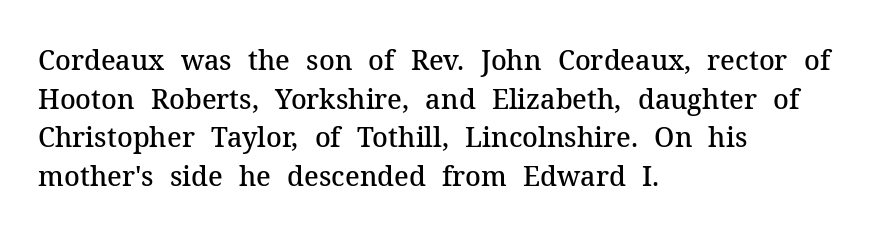
Q: Is the text bold? A: Semi-bold.
Q: Is the text italic (slanted)? A: No, it is upright.
Q: Is the text underlined? A: No.
Q: How is the paragraph aligned? A: Left-aligned.
Q: Is the spacing between letters normal or unusually wide? A: Normal.
Q: Is the spacing between lines tight, normal or loose? A: Normal.
